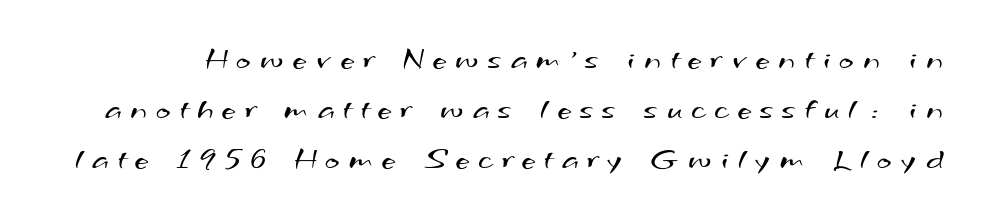
Q: Is the text bold? A: No.
Q: Is the typeface a serif or a sans-serif typeface? A: Sans-serif.
Q: Is the text underlined? A: No.
Q: Is the spacing between letters normal or unusually wide? A: Unusually wide.
Q: Is the spacing between lines tight, normal or loose? A: Normal.
Q: Width (condensed, normal, or wide)? A: Wide.
Q: Stroke contrast? A: Medium.
Q: x-height? A: Small.
Q: Monospaced? A: No.
